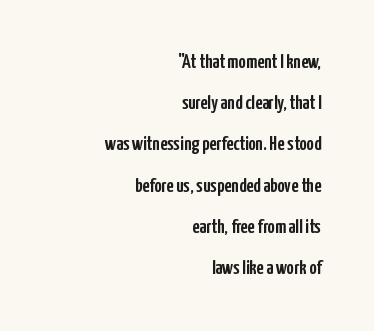
The space between consecutive lines is lavish. No word sits above an underline. The compositor pushed each line to the right boundary. Every stem runs plumb, perpendicular to the baseline.
